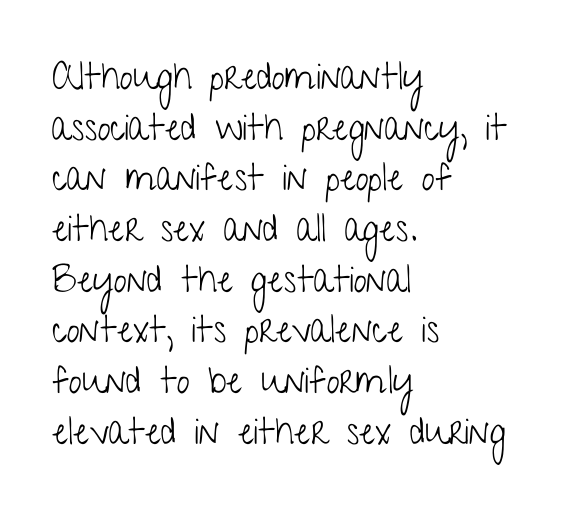
The image shows 37 px light, condensed sans-serif type, upright; set left-aligned, normal line spacing (1.37x), normal letter spacing, not underlined; low stroke contrast and a medium x-height.
